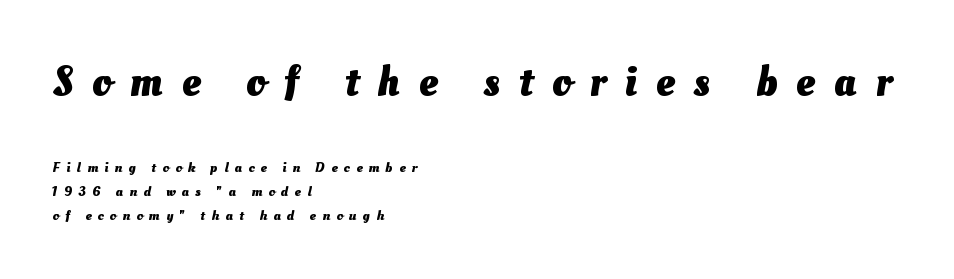
Compared with an ordinary text face, these strokes are far heavier — a full bold. Line starts are locked; line ends wander. Type size steps down from the first block to the second. Proportional: the letters do not fall into vertical columns.
